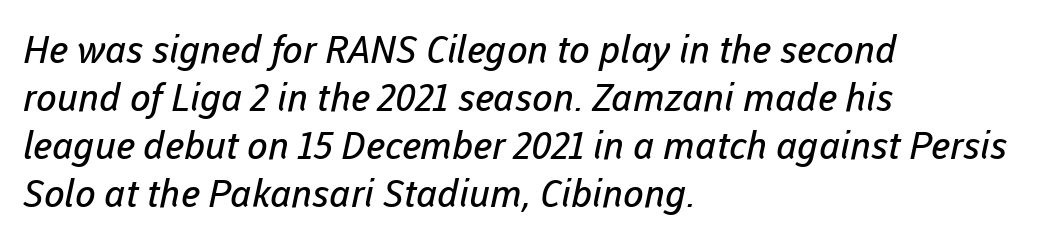
Reading down the block, your eye returns to a fixed left position each line. The line texture is even and compact thanks to regular tracking. Is this a fixed-width face? No — the glyphs have proportional, varying widths. The leading is moderate, giving the passage an even texture.
